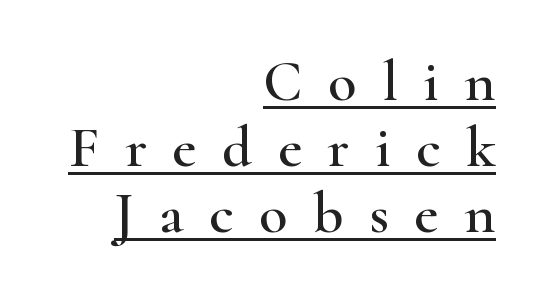
The image shows 59 px wide serif type, upright; set right-aligned, tight line spacing (1.12x), unusually wide letter spacing (+0.43 em), underlined; high stroke contrast and a small x-height.
